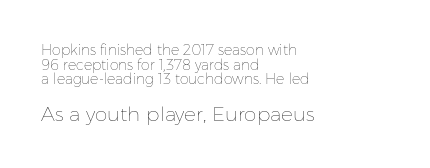
Visually the block forms a straight wall on the left and a jagged coastline on the right. The rendering keeps characters at their native spacing. Descenders are the only things crossing below the line. Nothing heavy about these letters — not bold at all. Is there any slant? The stems are plumb. This block would grow much taller if given ordinary leading; it's compressed now.
